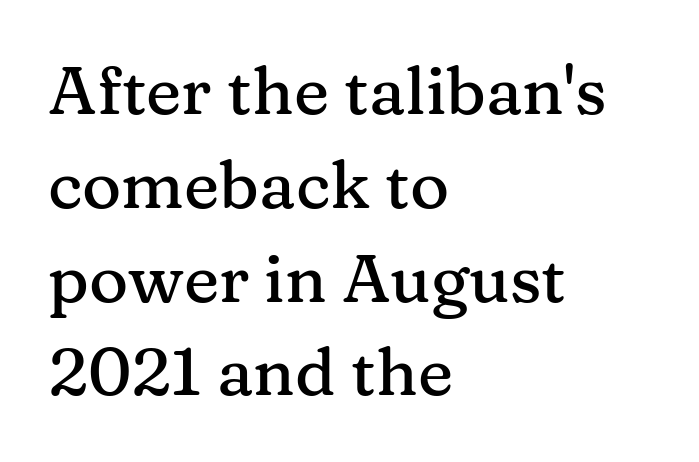
Q: Is the text italic (slanted)? A: No, it is upright.
Q: Is the typeface a serif or a sans-serif typeface? A: Serif.
Q: Is the text underlined? A: No.
Q: How is the paragraph aligned? A: Left-aligned.
Q: Is the spacing between letters normal or unusually wide? A: Normal.
Q: Is the spacing between lines tight, normal or loose? A: Normal.
Q: Width (condensed, normal, or wide)? A: Normal.
Q: Stroke contrast? A: Medium.
Q: x-height? A: Medium.
Q: Monospaced? A: No.
